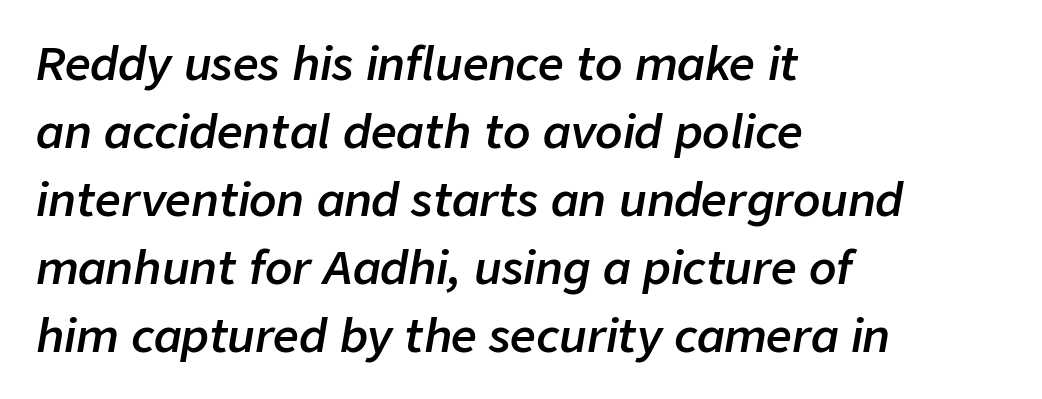
{"italic": "yes", "lean": "right", "slant_degrees": 9, "bold": "semi", "weight": "semibold", "width": "normal", "stroke_contrast": "low", "x_height": "medium", "monospaced": "no", "underline": "no", "align": "left", "line_spacing": "normal", "line_spacing_ratio": 1.51, "letter_spacing": "normal", "letter_spacing_em": 0.0, "glyph_px": 45}
